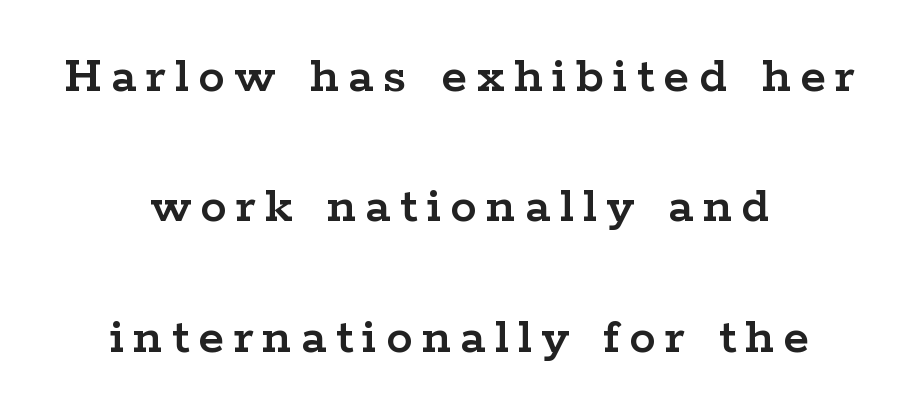
The image shows 53 px wide serif type, upright; set centered, loose line spacing (2.46x), not underlined; low stroke contrast and a medium x-height.
